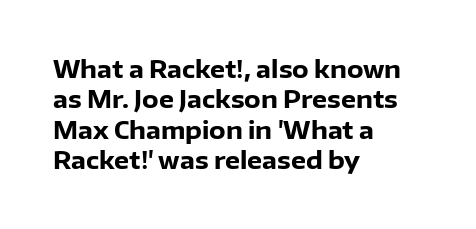
The glyphs are unaccompanied by any horizontal stroke below them. The leading is moderate, giving the passage an even texture. Left-aligned paragraph, ragged on the right. A full-strength bold gives these letters their thick strokes. This sample uses an upright cut, with every glyph sitting square on the baseline.
